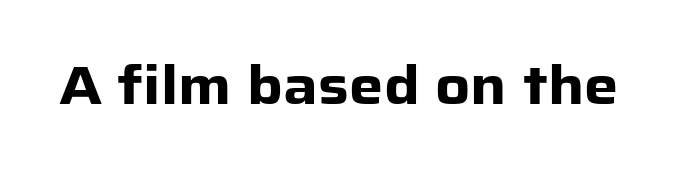
The image shows 54 px heavy sans-serif type, upright; set normal letter spacing, not underlined; low stroke contrast and a medium x-height.
